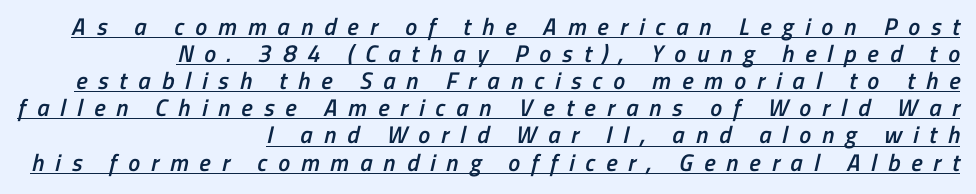
{"bold": "semi", "underline": "yes", "align": "right", "line_spacing": "tight", "line_spacing_ratio": 1.13, "letter_spacing": "wide", "letter_spacing_em": 0.46, "glyph_px": 24}
